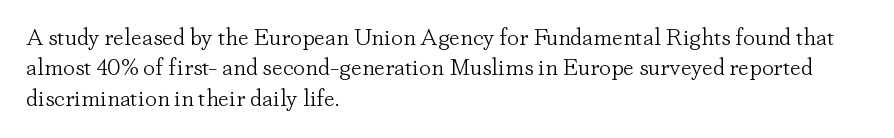
The type sits square on the baseline with zero lean. Only glyphs here, with clear space below each row. This sample is left-justified, so line endings fall wherever the words run out. Nothing unusual about the tracking: characters are spaced as the font intends. No extra ink here — the face is not bold.
